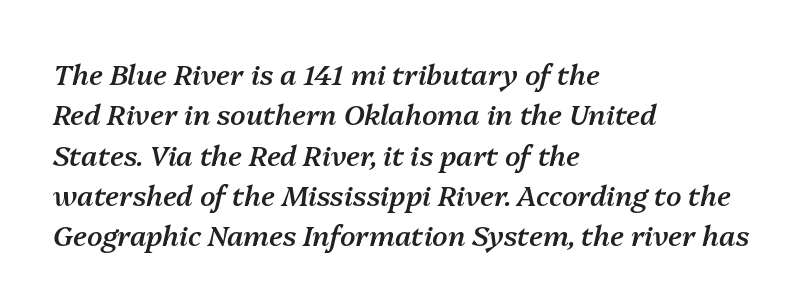
{"italic": "yes", "lean": "right", "slant_degrees": 13, "bold": "semi", "weight": "semibold", "width": "normal", "stroke_contrast": "medium", "x_height": "medium", "monospaced": "no", "underline": "no", "align": "left", "line_spacing": "normal", "line_spacing_ratio": 1.44, "letter_spacing": "normal", "letter_spacing_em": 0.0, "glyph_px": 28}
